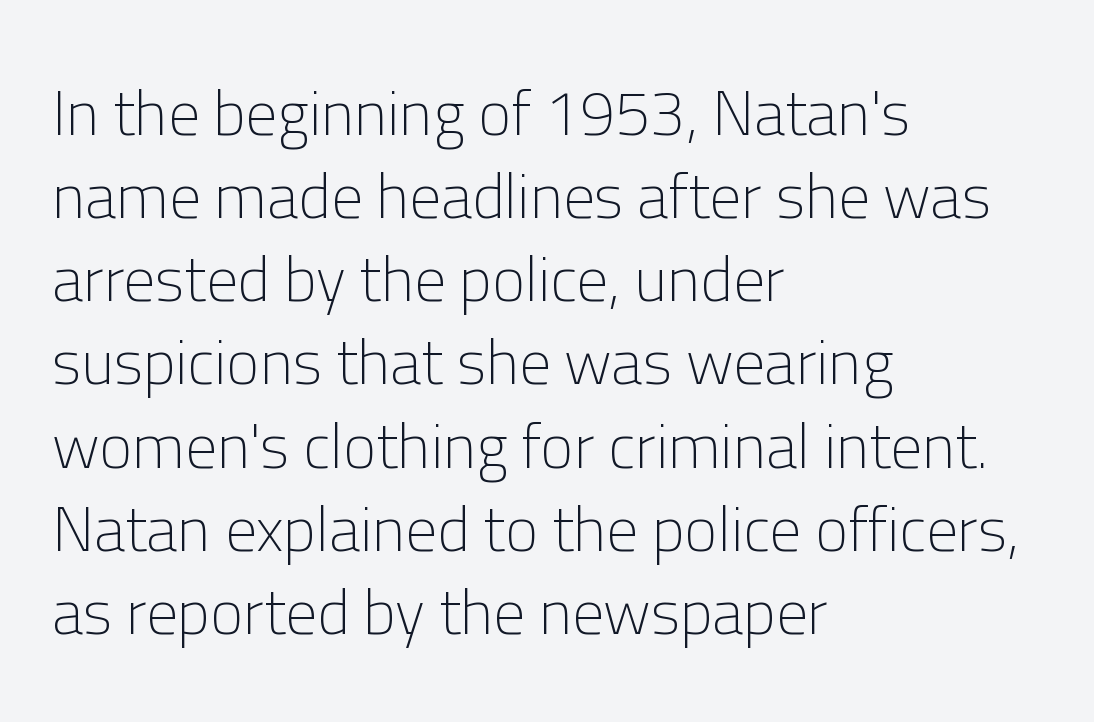
Q: Is the text bold? A: No.
Q: Is the text italic (slanted)? A: No, it is upright.
Q: Is the typeface a serif or a sans-serif typeface? A: Sans-serif.
Q: Is the text underlined? A: No.
Q: How is the paragraph aligned? A: Left-aligned.
Q: Is the spacing between letters normal or unusually wide? A: Normal.
Q: Is the spacing between lines tight, normal or loose? A: Normal.
Q: Width (condensed, normal, or wide)? A: Normal.
Q: Stroke contrast? A: Low.
Q: x-height? A: Medium.
Q: Monospaced? A: No.
